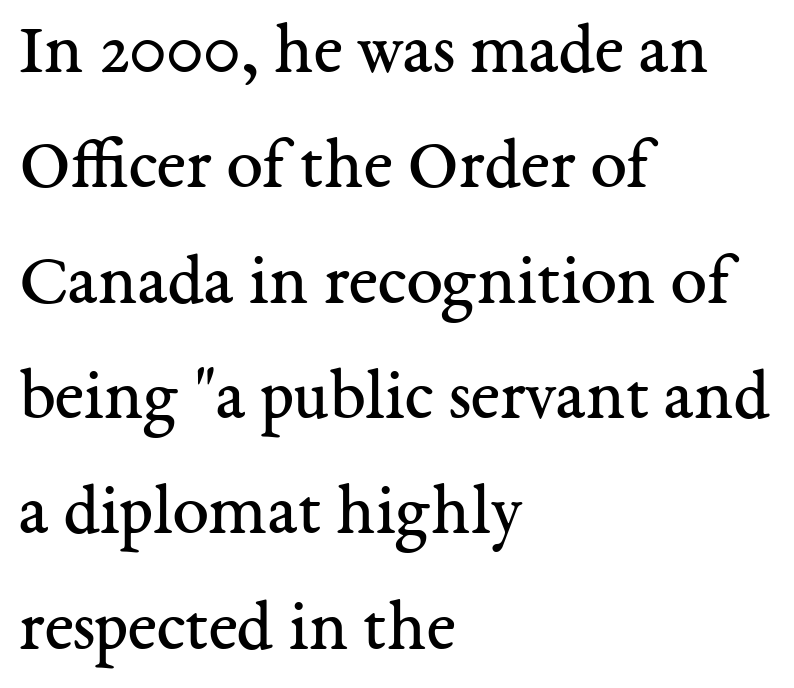
The image shows 73 px regular-weight serif type, upright; set left-aligned, normal line spacing (1.58x), normal letter spacing, not underlined; medium stroke contrast and a medium x-height.
